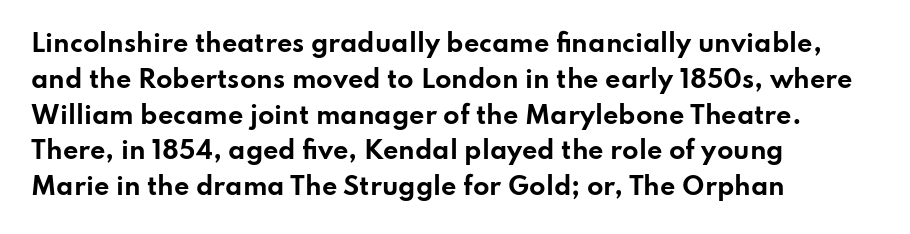
Q: Is the text bold? A: Yes.
Q: Is the text italic (slanted)? A: No, it is upright.
Q: Is the text underlined? A: No.
Q: How is the paragraph aligned? A: Left-aligned.
Q: Is the spacing between letters normal or unusually wide? A: Normal.
Q: Is the spacing between lines tight, normal or loose? A: Normal.
